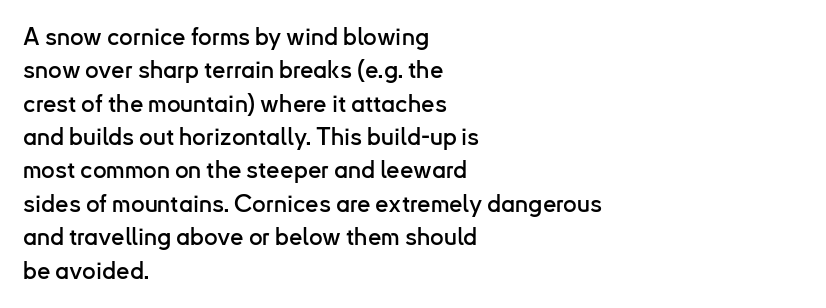
Q: Is the text italic (slanted)? A: No, it is upright.
Q: Is the text underlined? A: No.
Q: How is the paragraph aligned? A: Left-aligned.
Q: Is the spacing between letters normal or unusually wide? A: Normal.
Q: Is the spacing between lines tight, normal or loose? A: Normal.
